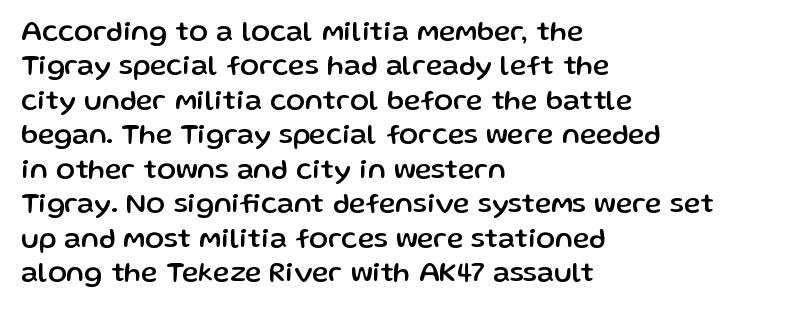
{"serif": "no", "italic": "no", "width": "normal", "stroke_contrast": "low", "x_height": "medium", "monospaced": "no", "underline": "no", "align": "left", "line_spacing_ratio": 1.23, "letter_spacing": "normal", "letter_spacing_em": 0.0, "glyph_px": 28}
